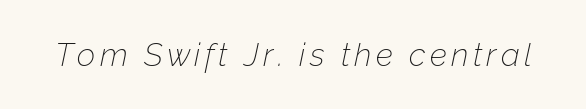
The rendering applies a slant to the glyphs. Each letter keeps its own natural width here, so spacing adapts to shape. Stroke thickness stays within the range of a standard reading face or lighter. Underline: absent.
